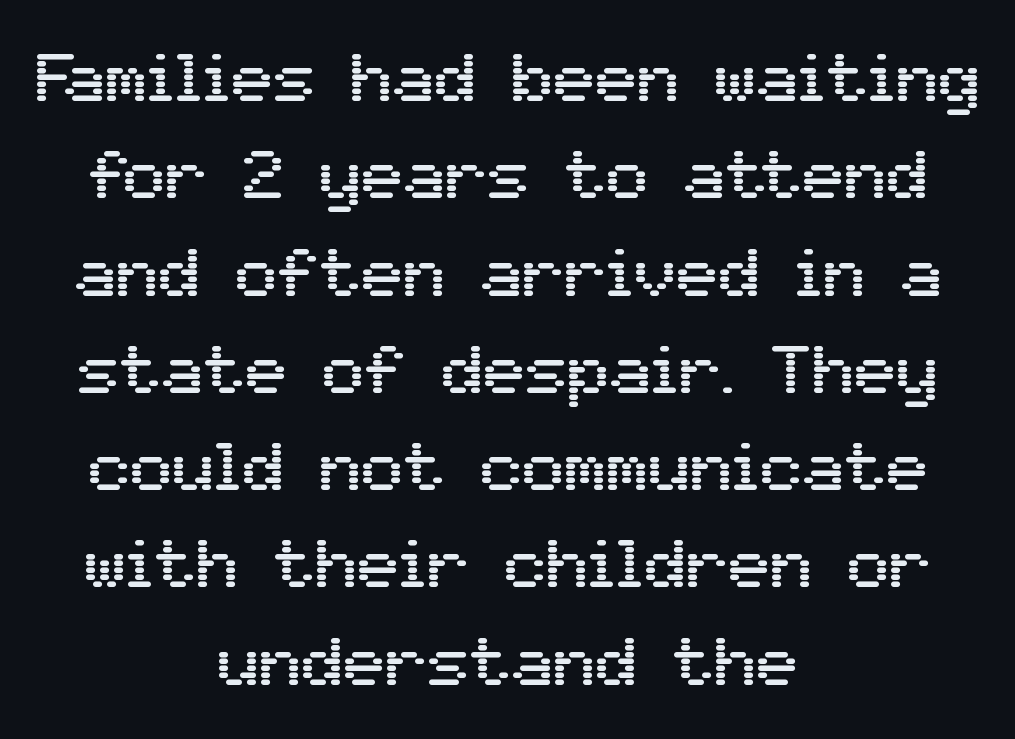
Q: Is the text italic (slanted)? A: No, it is upright.
Q: Is the typeface a serif or a sans-serif typeface? A: Sans-serif.
Q: Is the text underlined? A: No.
Q: How is the paragraph aligned? A: Centered.
Q: Is the spacing between letters normal or unusually wide? A: Normal.
Q: Is the spacing between lines tight, normal or loose? A: Normal.
Q: Width (condensed, normal, or wide)? A: Normal.
Q: Stroke contrast? A: Medium.
Q: x-height? A: Medium.
Q: Monospaced? A: No.
